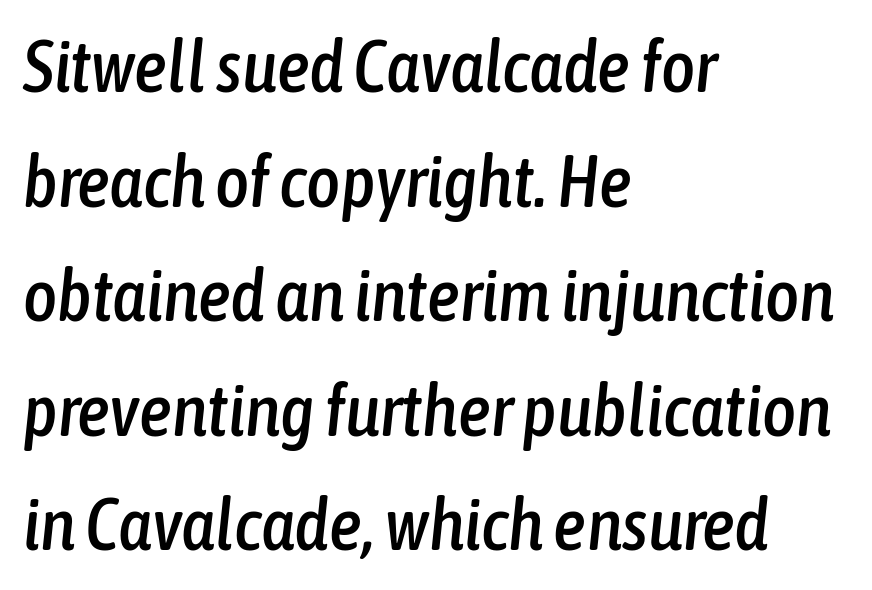
{"italic": "yes", "lean": "right", "slant_degrees": 6, "width": "condensed", "stroke_contrast": "low", "x_height": "medium", "monospaced": "no", "underline": "no", "align": "left", "line_spacing": "normal", "line_spacing_ratio": 1.57, "letter_spacing": "normal", "letter_spacing_em": 0.0, "glyph_px": 73}
